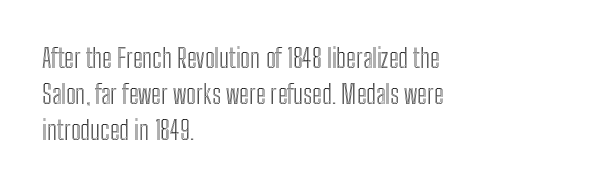
Q: Is the text italic (slanted)? A: No, it is upright.
Q: Is the text underlined? A: No.
Q: How is the paragraph aligned? A: Left-aligned.
Q: Is the spacing between letters normal or unusually wide? A: Normal.
Q: Is the spacing between lines tight, normal or loose? A: Normal.
